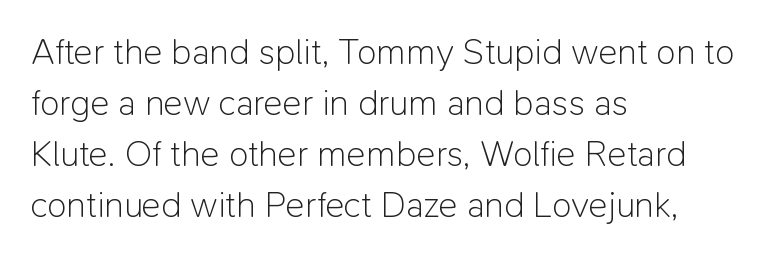
The image shows 36 px light sans-serif type, upright; set left-aligned, normal line spacing (1.42x), normal letter spacing, not underlined; low stroke contrast and a medium x-height.
